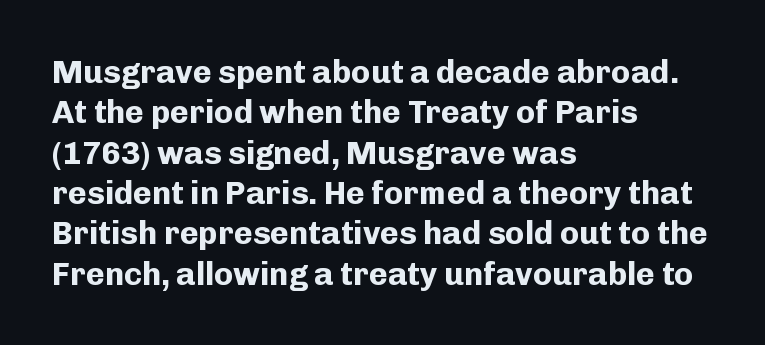
{"serif": "no", "italic": "no", "bold": "yes", "weight": "bold", "width": "normal", "stroke_contrast": "low", "x_height": "medium", "monospaced": "no", "underline": "no", "align": "left", "line_spacing": "normal", "line_spacing_ratio": 1.26, "letter_spacing": "normal", "letter_spacing_em": 0.0, "glyph_px": 32}
